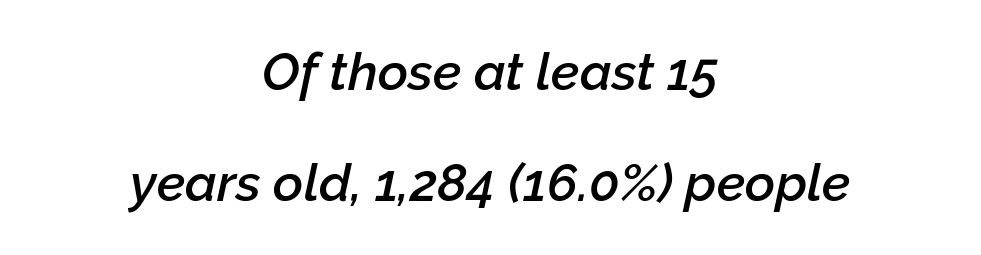
Q: Is the text bold? A: Semi-bold.
Q: Is the text italic (slanted)? A: Yes, it leans right by about 12 degrees.
Q: Is the text underlined? A: No.
Q: How is the paragraph aligned? A: Centered.
Q: Is the spacing between letters normal or unusually wide? A: Normal.
Q: Is the spacing between lines tight, normal or loose? A: Loose.
Q: Width (condensed, normal, or wide)? A: Normal.
Q: Stroke contrast? A: Low.
Q: x-height? A: Medium.
Q: Monospaced? A: No.
